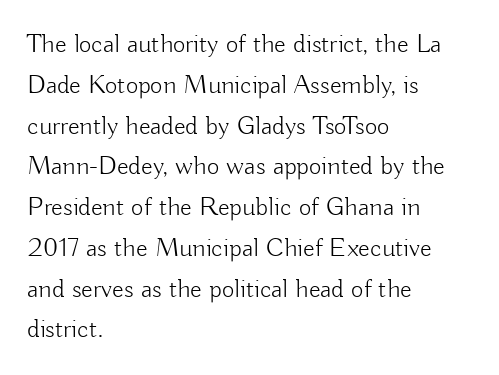
Q: Is the text bold? A: No.
Q: Is the text italic (slanted)? A: No, it is upright.
Q: Is the text underlined? A: No.
Q: How is the paragraph aligned? A: Left-aligned.
Q: Is the spacing between letters normal or unusually wide? A: Normal.
Q: Is the spacing between lines tight, normal or loose? A: Normal.
